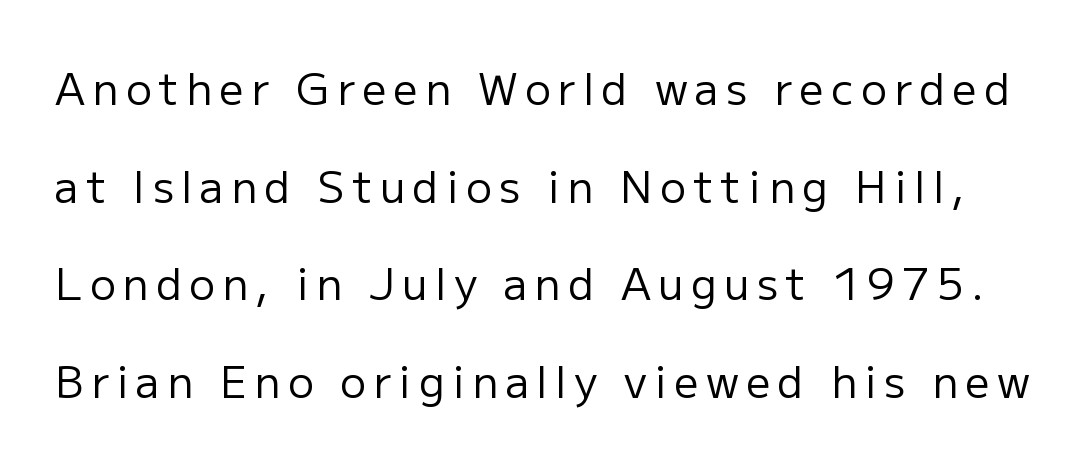
The image shows 43 px regular-weight sans-serif type, upright; set loose line spacing (2.27x), not underlined; low stroke contrast and a medium x-height.
